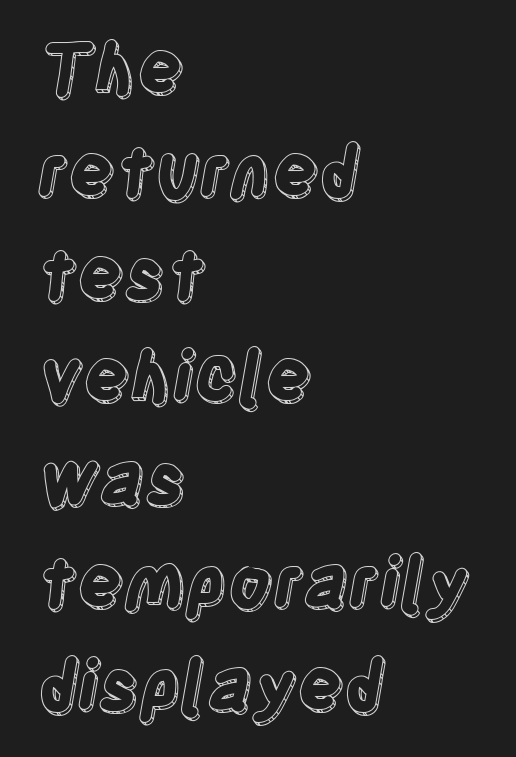
Glyph-to-glyph distance matches everyday printed text. Proportional: the letters do not fall into vertical columns. These lines are set flush left with a ragged right edge.
